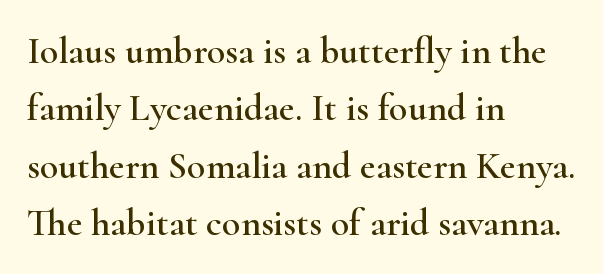
{"serif": "yes", "italic": "no", "width": "wide", "stroke_contrast": "high", "x_height": "small", "monospaced": "no", "underline": "no", "align": "left", "line_spacing": "normal", "line_spacing_ratio": 1.51, "letter_spacing": "normal", "letter_spacing_em": 0.0, "glyph_px": 38}
